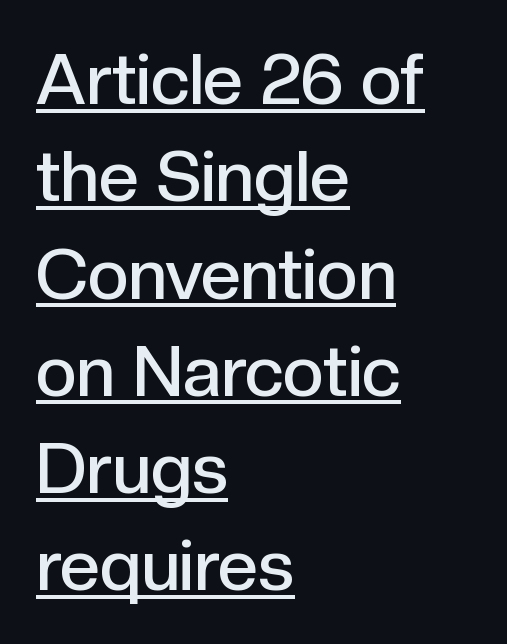
{"serif": "no", "italic": "no", "bold": "semi", "weight": "semibold", "width": "normal", "x_height": "medium", "monospaced": "no", "underline": "yes", "align": "left", "line_spacing": "normal", "line_spacing_ratio": 1.37, "letter_spacing": "normal", "letter_spacing_em": 0.0, "glyph_px": 71}
